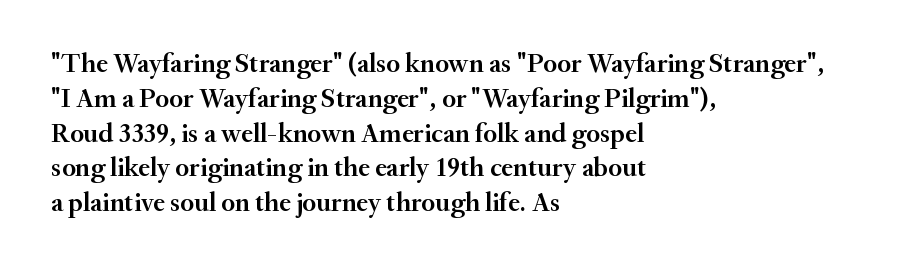
The image shows 27 px text type, upright; set left-aligned, normal line spacing (1.29x), normal letter spacing, not underlined.
